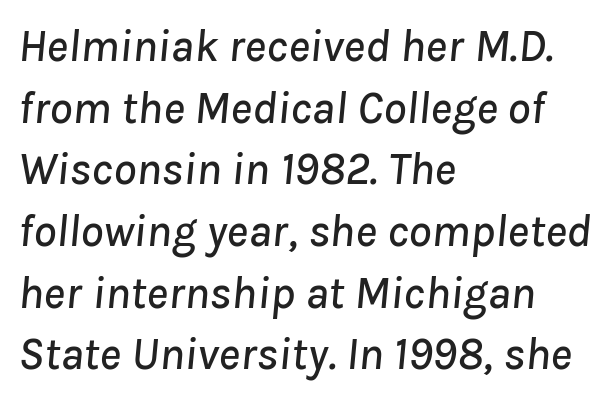
Caption: multi-line text, flush left, ragged right. Interline gaps are of average width in this sample. Between one letter and the next there's only the usual sliver of space. In terms of posture, this sample is oblique. Each row of text sits above clean, open space.
